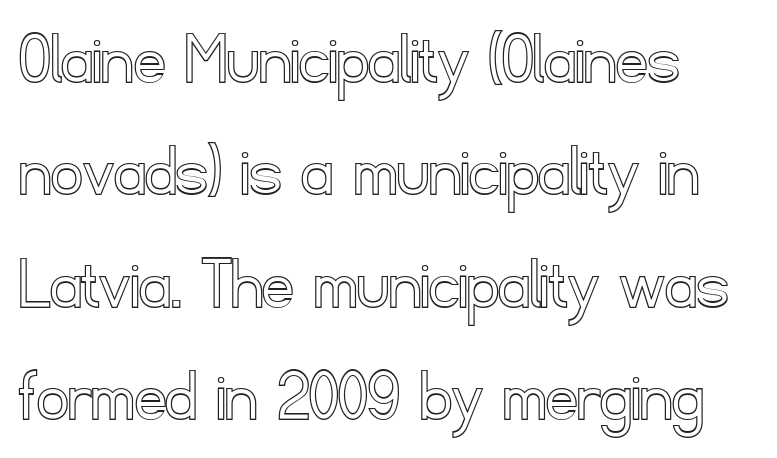
Q: Is the text italic (slanted)? A: No, it is upright.
Q: Is the text underlined? A: No.
Q: How is the paragraph aligned? A: Left-aligned.
Q: Is the spacing between letters normal or unusually wide? A: Normal.
Q: Is the spacing between lines tight, normal or loose? A: Normal.
Q: Width (condensed, normal, or wide)? A: Normal.
Q: x-height? A: Small.
Q: Monospaced? A: No.
